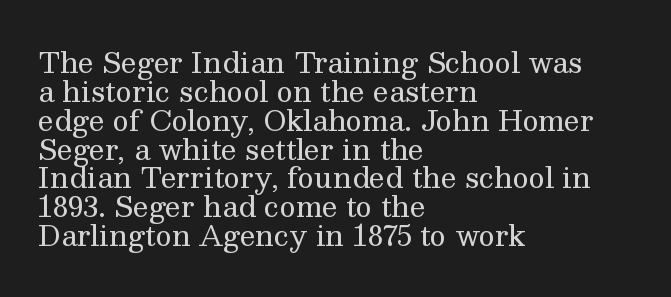
Q: Is the text bold? A: No.
Q: Is the text italic (slanted)? A: No, it is upright.
Q: Is the typeface a serif or a sans-serif typeface? A: Serif.
Q: Is the text underlined? A: No.
Q: How is the paragraph aligned? A: Left-aligned.
Q: Is the spacing between letters normal or unusually wide? A: Normal.
Q: Is the spacing between lines tight, normal or loose? A: Tight.
Q: Width (condensed, normal, or wide)? A: Normal.
Q: Stroke contrast? A: Medium.
Q: x-height? A: Medium.
Q: Monospaced? A: No.
